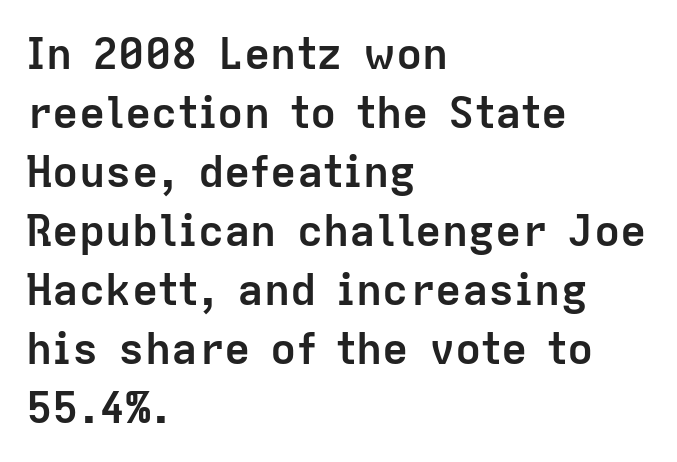
Vertically, the passage feels balanced, rows spaced as you'd expect. A classic flush-left, rag-right setting is used for this passage. Letter spacing: default. Quick note: not italic, upright. This sample has the flowing, uneven cadence of proportional lettering.
